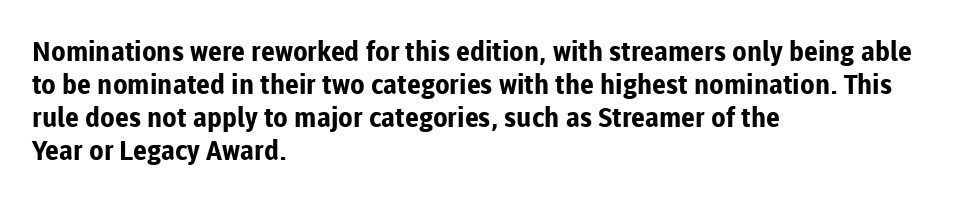
{"italic": "no", "bold": "yes", "underline": "no", "align": "left", "line_spacing_ratio": 1.22, "letter_spacing": "normal", "letter_spacing_em": 0.0, "glyph_px": 27}
